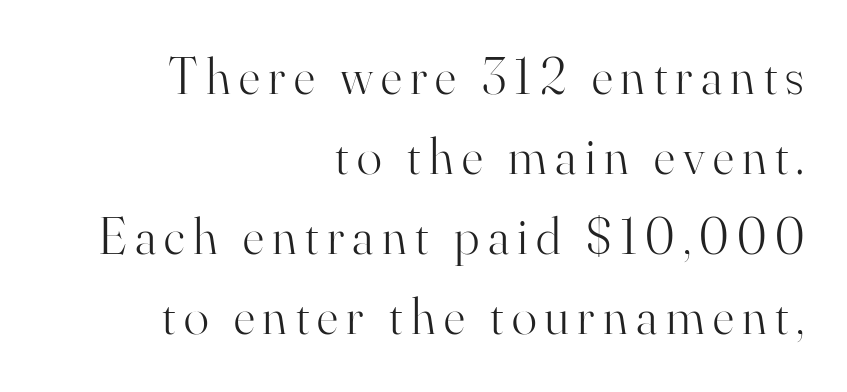
Q: Is the text bold? A: No.
Q: Is the text italic (slanted)? A: No, it is upright.
Q: Is the typeface a serif or a sans-serif typeface? A: Serif.
Q: Is the text underlined? A: No.
Q: How is the paragraph aligned? A: Right-aligned.
Q: Is the spacing between lines tight, normal or loose? A: Normal.
Q: Width (condensed, normal, or wide)? A: Normal.
Q: Stroke contrast? A: High.
Q: x-height? A: Small.
Q: Monospaced? A: No.
